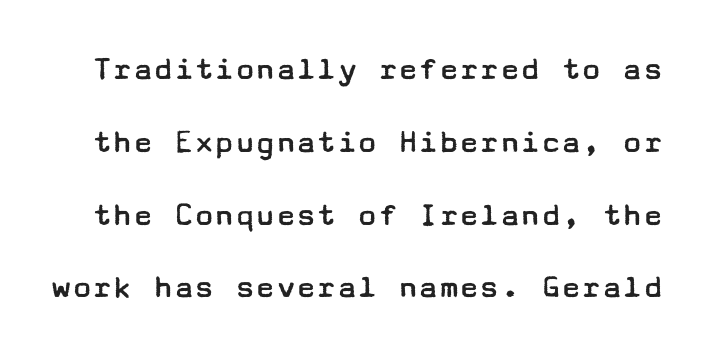
These glyphs show unthickened strokes, regular width or finer. The words here are not underlined. To sum up the face: it is a sans, with no serifs. Posture: straight, roman, zero tilt. The type is set solid horizontally, with unmodified tracking.
